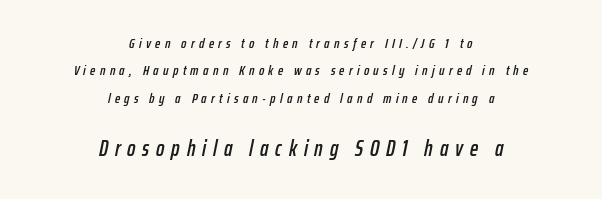
Q: Is the text italic (slanted)? A: Yes, it leans right by about 12 degrees.
Q: Is the text underlined? A: No.
Q: How is the paragraph aligned? A: Centered.
Q: Is the spacing between letters normal or unusually wide? A: Unusually wide.
Q: Is the spacing between lines tight, normal or loose? A: Loose.
Q: Which block of text is set in a larger size, the first (top) or the second (bottom)? A: The second (bottom) one.
